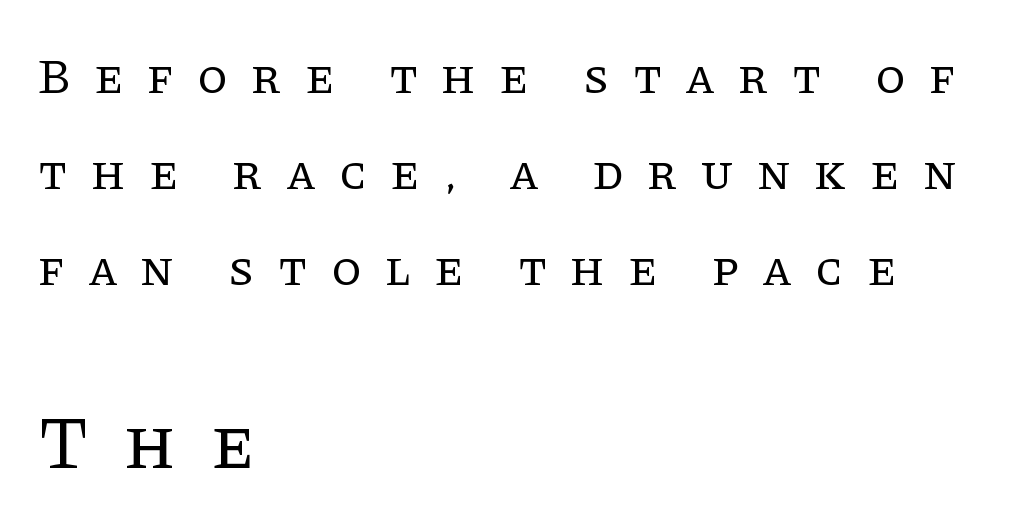
Examine the stroke ends and you'll spot serifs. Heft: none added — not bold. Is the letter spacing exaggerated? Yes — the characters are pushed far apart. The rendering enlarges the type as you move from the upper chunk to the lower.
